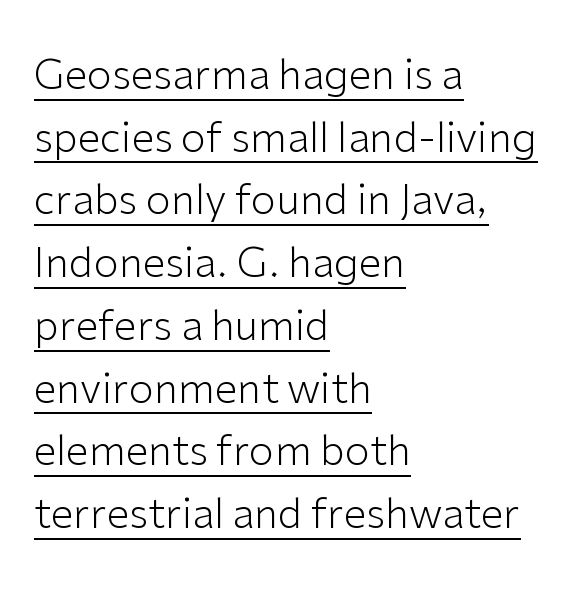
One-word summary of the alignment: left. You can see a thin bar hugging the bottom of the glyphs. This block has exactly the height ordinary leading produces. The type family on display is of the sans-serif kind.
